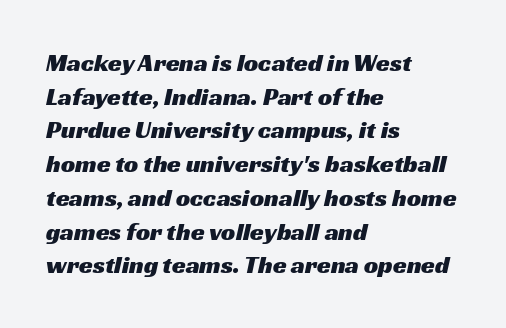
{"underline": "no", "align": "left", "line_spacing": "normal", "line_spacing_ratio": 1.35, "letter_spacing": "normal", "letter_spacing_em": 0.0, "glyph_px": 25}
